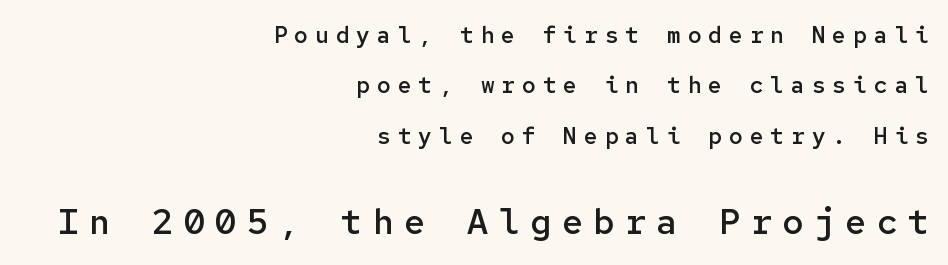
Q: Is the text bold? A: Semi-bold.
Q: Is the text italic (slanted)? A: No, it is upright.
Q: Is the typeface a serif or a sans-serif typeface? A: Sans-serif.
Q: Is the text underlined? A: No.
Q: How is the paragraph aligned? A: Right-aligned.
Q: Is the spacing between letters normal or unusually wide? A: Unusually wide.
Q: Is the spacing between lines tight, normal or loose? A: Loose.
Q: Which block of text is set in a larger size, the first (top) or the second (bottom)? A: The second (bottom) one.
Q: Width (condensed, normal, or wide)? A: Normal.
Q: Stroke contrast? A: Low.
Q: x-height? A: Medium.
Q: Monospaced? A: Yes.
